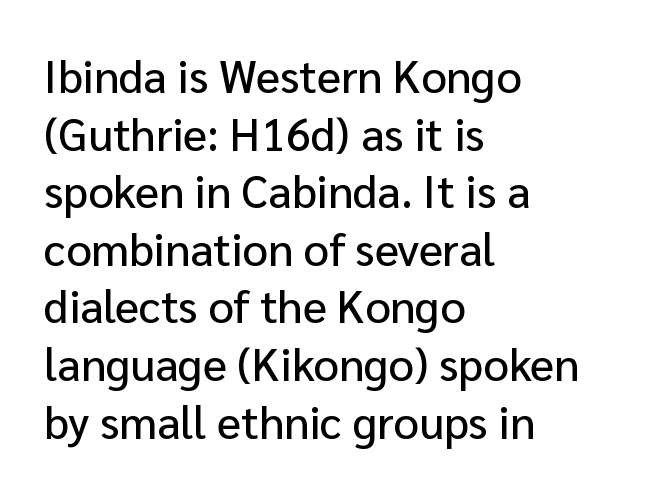
The image shows 45 px sans-serif type, upright; set left-aligned, normal line spacing (1.28x), normal letter spacing, not underlined; low stroke contrast and a medium x-height.
